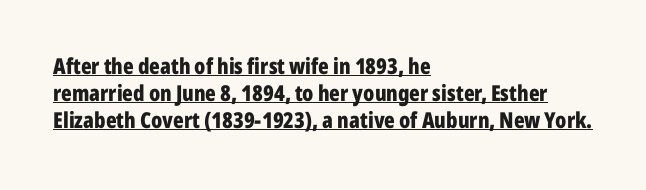
This rendering features underlined lettering. Every row of glyphs begins at an identical x-position on the left. I'd describe the lettering as bold — thick and assertive. Glyph-to-glyph distance matches everyday printed text. The lettering stays uniformly vertical, giving the passage a roman look.
